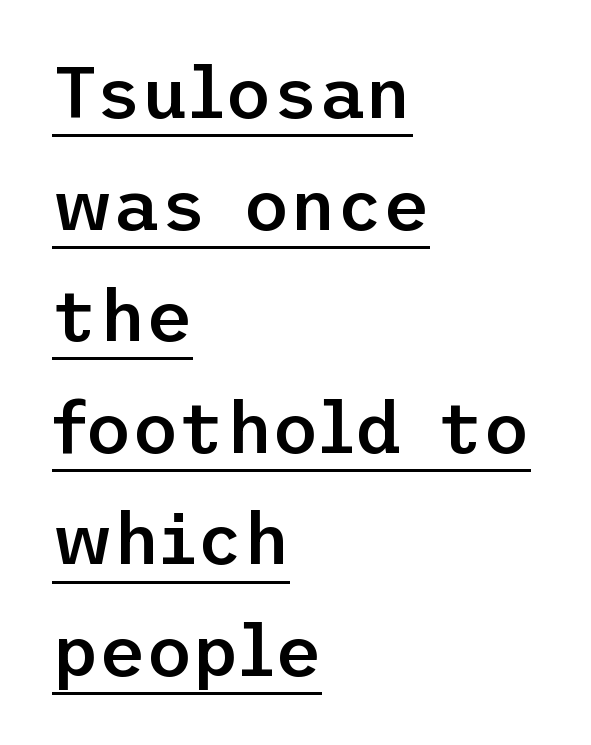
Q: Is the text bold? A: Semi-bold.
Q: Is the text italic (slanted)? A: No, it is upright.
Q: Is the typeface a serif or a sans-serif typeface? A: Sans-serif.
Q: Is the text underlined? A: Yes.
Q: How is the paragraph aligned? A: Left-aligned.
Q: Is the spacing between letters normal or unusually wide? A: Normal.
Q: Is the spacing between lines tight, normal or loose? A: Normal.
Q: Width (condensed, normal, or wide)? A: Normal.
Q: Stroke contrast? A: Low.
Q: x-height? A: Medium.
